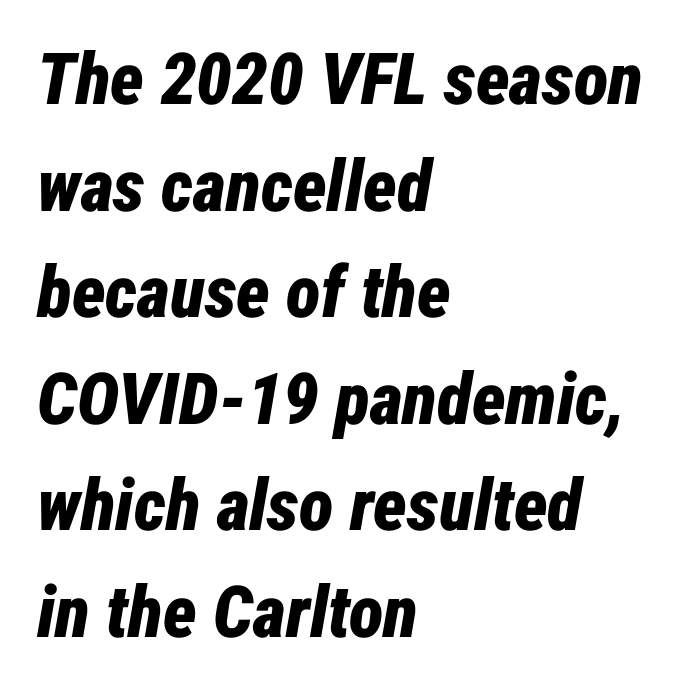
Q: Is the text bold? A: Yes.
Q: Is the text italic (slanted)? A: Yes, it leans right by about 12 degrees.
Q: Is the text underlined? A: No.
Q: How is the paragraph aligned? A: Left-aligned.
Q: Is the spacing between letters normal or unusually wide? A: Normal.
Q: Is the spacing between lines tight, normal or loose? A: Normal.
Q: Width (condensed, normal, or wide)? A: Condensed.
Q: Stroke contrast? A: Low.
Q: x-height? A: Medium.
Q: Monospaced? A: No.
